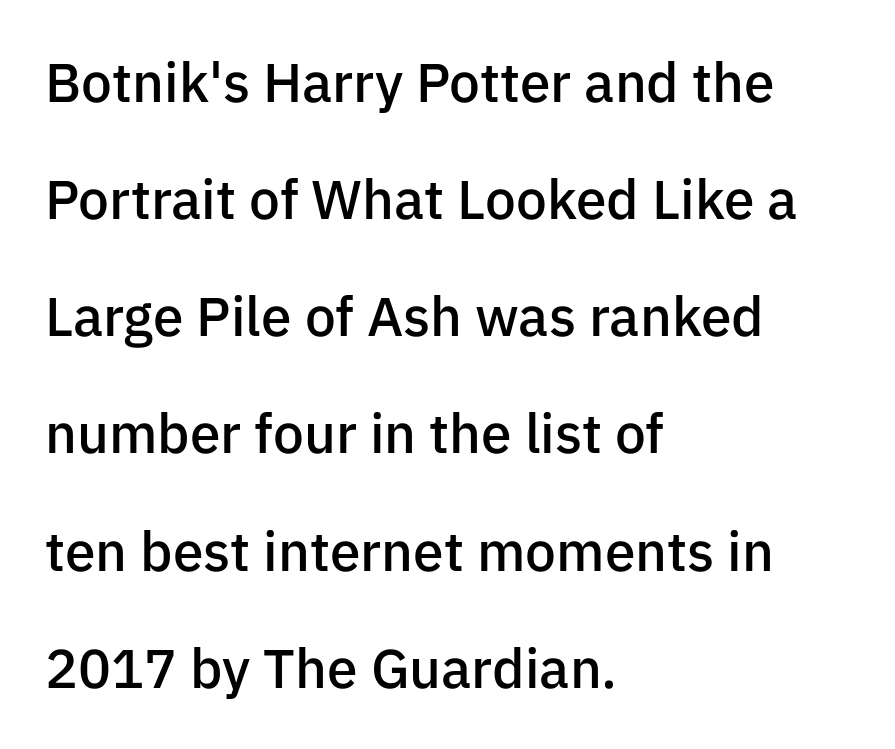
The image shows 55 px semibold sans-serif type, upright; set left-aligned, loose line spacing (2.13x), normal letter spacing, not underlined; low stroke contrast and a medium x-height.
